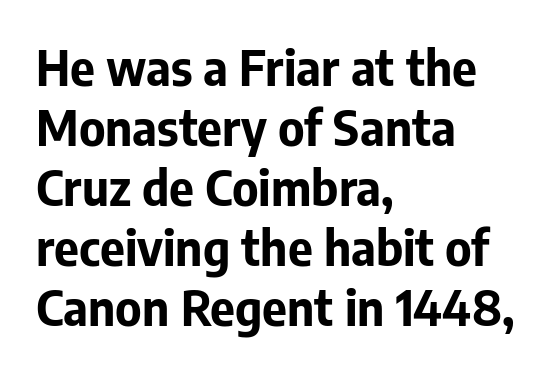
{"serif": "no", "italic": "no", "bold": "yes", "weight": "bold", "width": "normal", "stroke_contrast": "low", "x_height": "medium", "monospaced": "no", "underline": "no", "align": "left", "line_spacing": "normal", "line_spacing_ratio": 1.25, "letter_spacing": "normal", "letter_spacing_em": 0.0, "glyph_px": 48}
